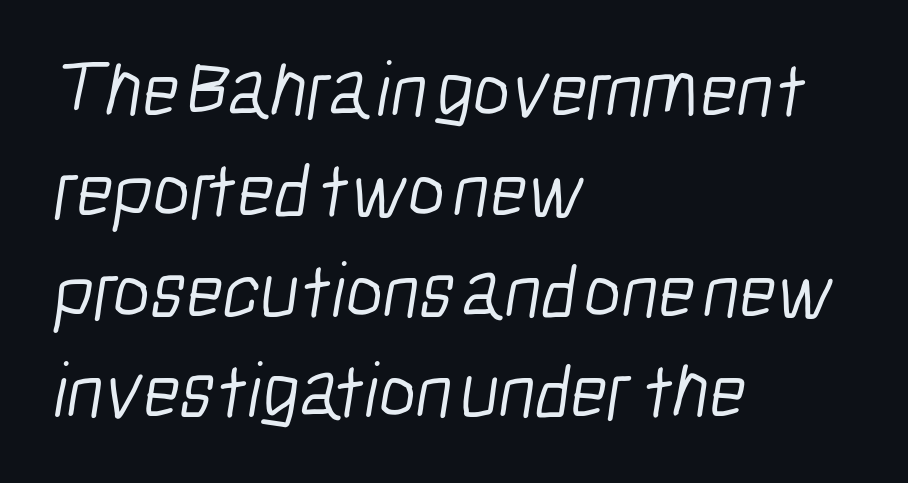
{"serif": "no", "bold": "no", "weight": "light", "width": "condensed", "stroke_contrast": "low", "x_height": "medium", "monospaced": "no", "underline": "no", "align": "left", "line_spacing": "normal", "line_spacing_ratio": 1.27, "letter_spacing": "normal", "letter_spacing_em": 0.0, "glyph_px": 79}
